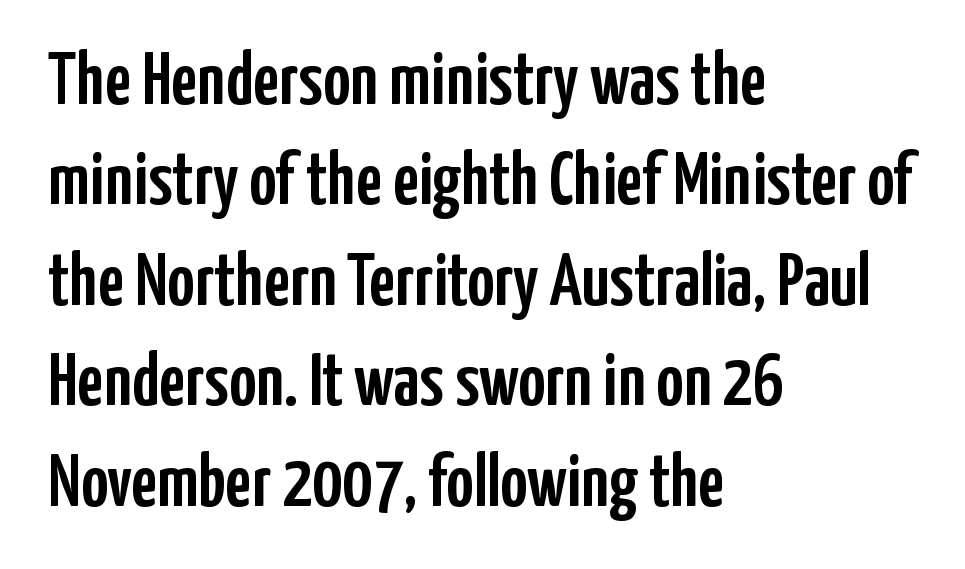
The image shows 75 px condensed sans-serif type, upright; set left-aligned, normal line spacing (1.34x), normal letter spacing, not underlined; low stroke contrast and a medium x-height.
